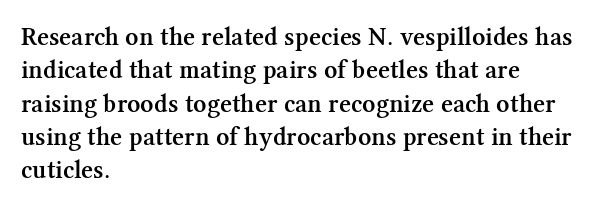
The line texture is even and compact thanks to regular tracking. Tall strokes in this sample are plumb rather than angled. The paragraph shown leans on its left margin. The strip under each line holds only bare page.
